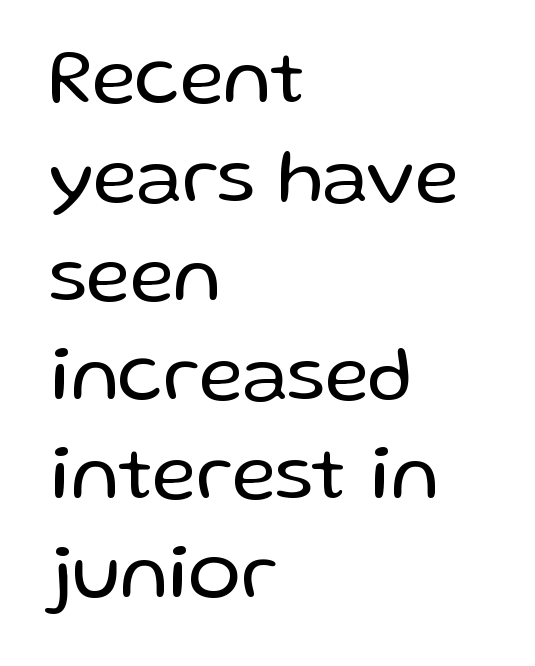
Q: Is the text bold? A: No.
Q: Is the text italic (slanted)? A: No, it is upright.
Q: Is the typeface a serif or a sans-serif typeface? A: Sans-serif.
Q: Is the text underlined? A: No.
Q: How is the paragraph aligned? A: Left-aligned.
Q: Is the spacing between letters normal or unusually wide? A: Normal.
Q: Is the spacing between lines tight, normal or loose? A: Normal.
Q: Width (condensed, normal, or wide)? A: Normal.
Q: Stroke contrast? A: Low.
Q: x-height? A: Medium.
Q: Monospaced? A: No.
